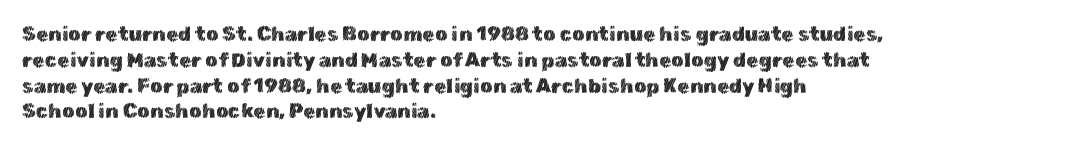
Is there any slant? The stems are plumb. Clear beneath every line of the passage. Nobody touched the tracking dial on this one. Line beginnings align vertically; line endings do not. One glance says typical: line gaps are just what's usual.
